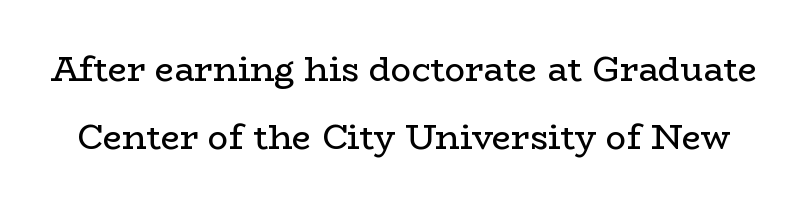
{"serif": "yes", "italic": "no", "bold": "no", "weight": "regular", "width": "wide", "stroke_contrast": "low", "x_height": "medium", "monospaced": "no", "underline": "no", "line_spacing": "loose", "line_spacing_ratio": 2.01, "letter_spacing": "normal", "letter_spacing_em": 0.0, "glyph_px": 34}
